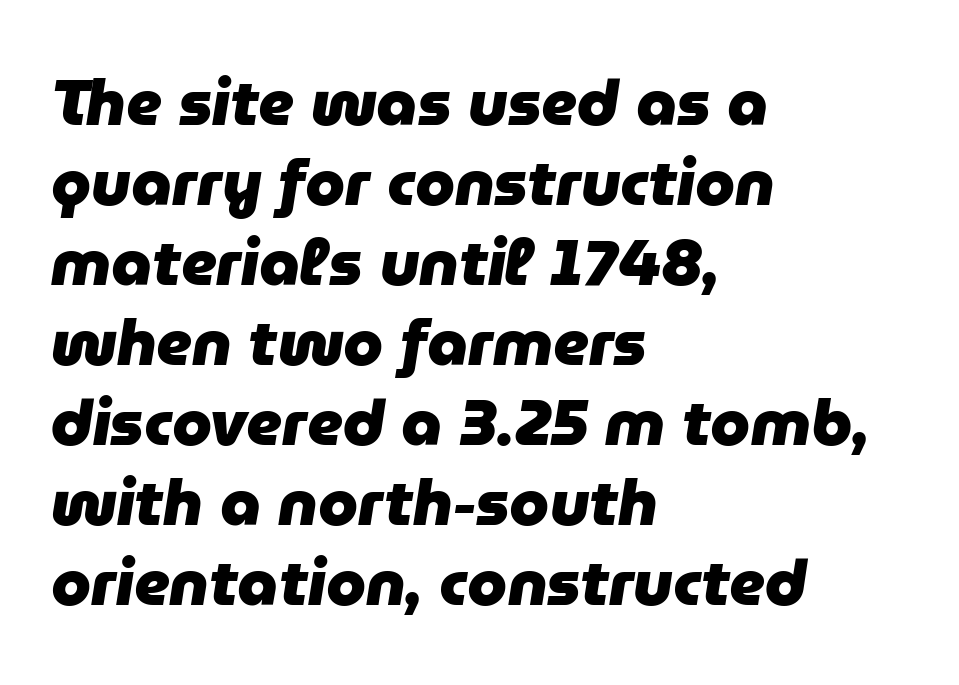
The image shows 64 px heavy type, italic (leaning right); set left-aligned, normal line spacing (1.25x), normal letter spacing, not underlined; low stroke contrast and a medium x-height.
